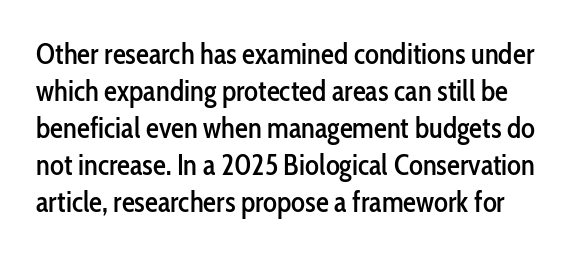
Here the designer chose a conventional face with non-uniform glyph widths. Notice how the stems are strictly vertical — no italics here. A typesetter would call this leading conventional body-copy spacing. A bare baseline throughout the passage. Between one letter and the next there's only the usual sliver of space. Examine the stroke ends and you'll find no serifs.
